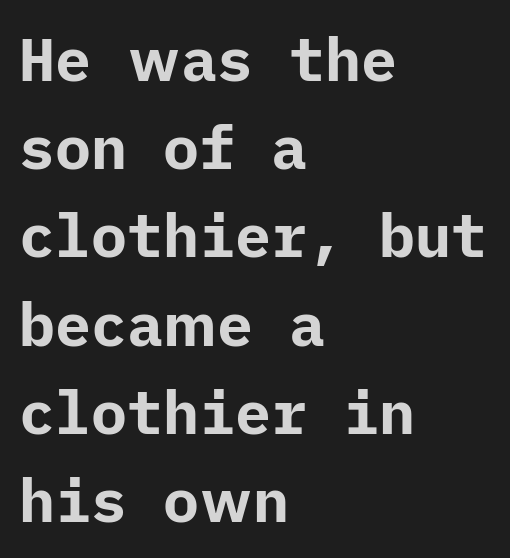
{"serif": "no", "italic": "no", "bold": "yes", "weight": "bold", "width": "normal", "stroke_contrast": "low", "x_height": "medium", "underline": "no", "align": "left", "line_spacing": "normal", "line_spacing_ratio": 1.47, "letter_spacing": "normal", "letter_spacing_em": 0.0, "glyph_px": 60}
